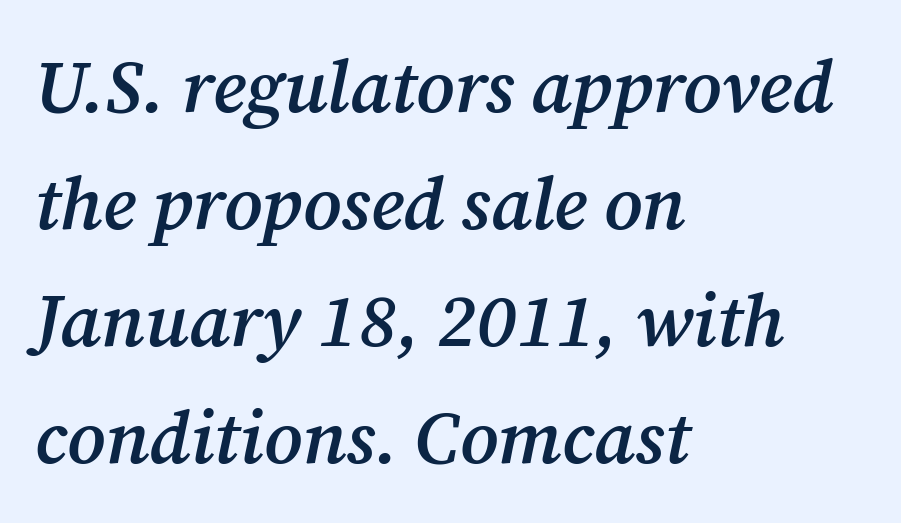
Q: Is the text bold? A: Semi-bold.
Q: Is the text italic (slanted)? A: Yes, it leans right by about 12 degrees.
Q: Is the typeface a serif or a sans-serif typeface? A: Serif.
Q: Is the text underlined? A: No.
Q: How is the paragraph aligned? A: Left-aligned.
Q: Is the spacing between letters normal or unusually wide? A: Normal.
Q: Is the spacing between lines tight, normal or loose? A: Normal.
Q: Width (condensed, normal, or wide)? A: Normal.
Q: Stroke contrast? A: Medium.
Q: x-height? A: Medium.
Q: Monospaced? A: No.
